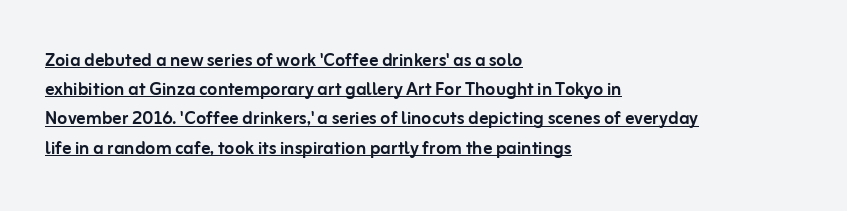
The image shows 23 px text type, upright; set left-aligned, normal line spacing (1.27x), normal letter spacing, underlined.
